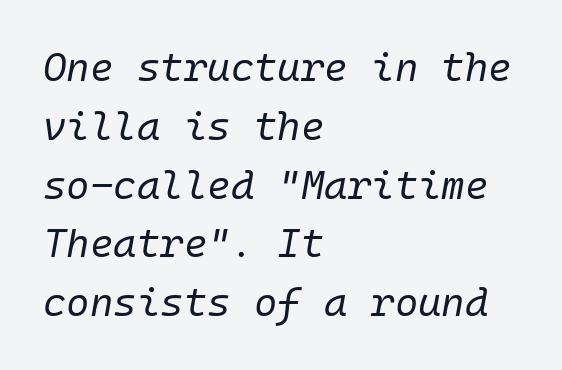
Slanted lettering throughout. Quick note: interline space is typical. Each word holds together tightly as a unit, with standard inter-letter gaps. Each letter, wide or thin by design, is forced into the same width here. Letters rest on an invisible, unmarked baseline. Casual observation: everything's shoved over to the left.
